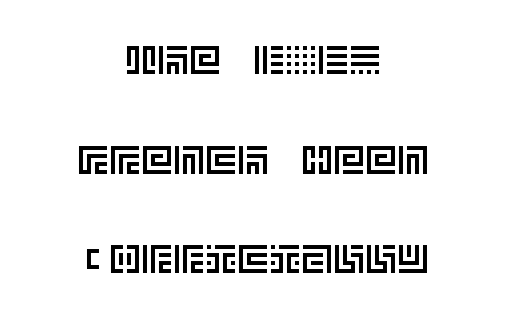
Q: Is the text italic (slanted)? A: No, it is upright.
Q: Is the text underlined? A: No.
Q: How is the paragraph aligned? A: Centered.
Q: Is the spacing between letters normal or unusually wide? A: Normal.
Q: Is the spacing between lines tight, normal or loose? A: Loose.
Q: Width (condensed, normal, or wide)? A: Normal.
Q: x-height? A: Large.
